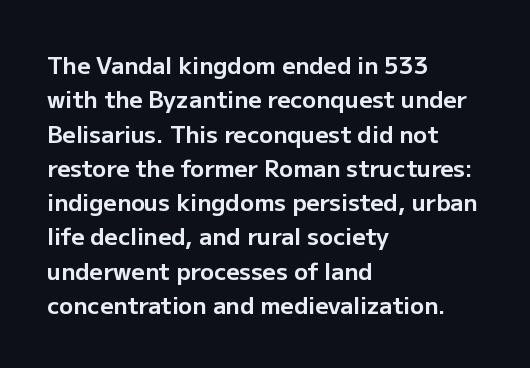
Q: Is the text bold? A: Yes.
Q: Is the text italic (slanted)? A: No, it is upright.
Q: Is the text underlined? A: No.
Q: How is the paragraph aligned? A: Left-aligned.
Q: Is the spacing between letters normal or unusually wide? A: Normal.
Q: Is the spacing between lines tight, normal or loose? A: Normal.
